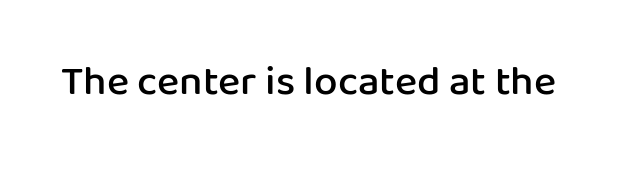
The image shows 42 px semibold sans-serif type, upright; set normal letter spacing, not underlined; low stroke contrast and a medium x-height.
